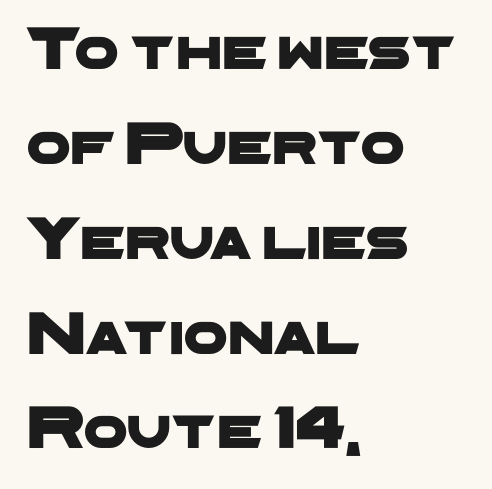
This rendering features lettering with no underline. The compositor pushed each line to the left boundary. The line texture is even and compact thanks to regular tracking. A normal amount of white space separates one row of letters from the next. The font family rendered here belongs to the sans-serif group.
